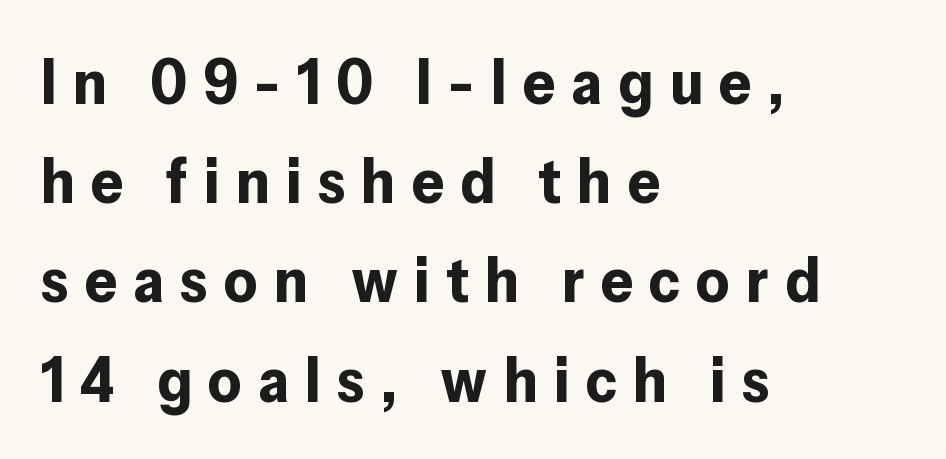
Stroke thickness is high; the sample reads as a true bold. Regarding serifs, this sample does without them. The face used here is rendered with a markedly widened letterfit. The lettering holds an erect, upright posture throughout.
